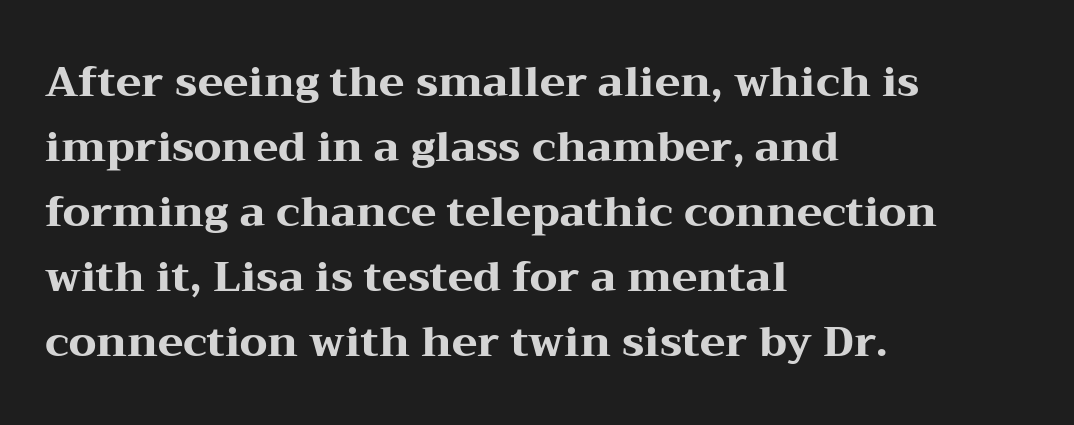
The horizontal fit of the characters is conventional and even. Typesetter's note: full bold, strokes at maximum text heaviness. To sum up the face: it has serifs. The specimen omits any rule beneath the text block's lines.
